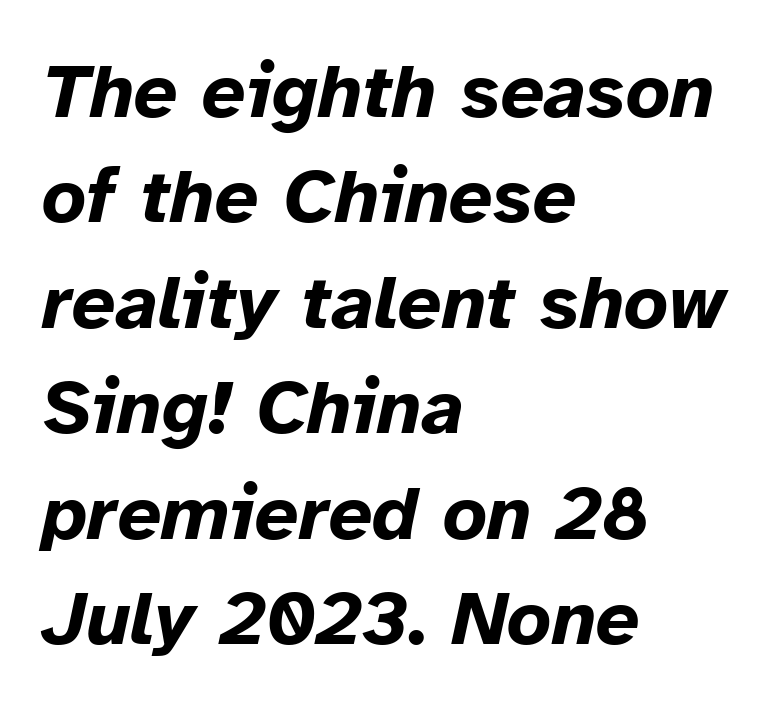
{"italic": "yes", "lean": "right", "slant_degrees": 12, "bold": "yes", "weight": "bold", "width": "normal", "stroke_contrast": "low", "x_height": "medium", "monospaced": "no", "underline": "no", "align": "left", "line_spacing": "normal", "line_spacing_ratio": 1.37, "letter_spacing": "normal", "letter_spacing_em": 0.0, "glyph_px": 77}
